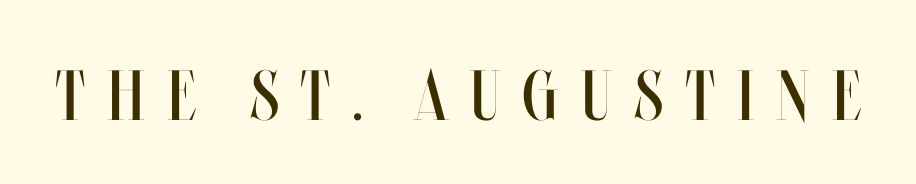
The image shows 71 px regular-weight, condensed type, upright; set unusually wide letter spacing (+0.31 em), not underlined; medium stroke contrast and a large x-height.
